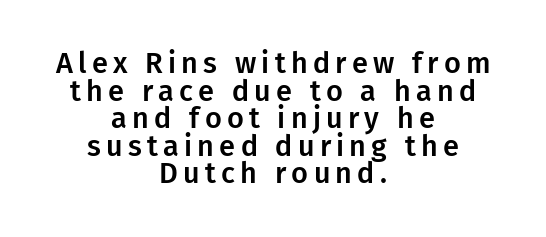
{"serif": "no", "italic": "no", "width": "normal", "stroke_contrast": "low", "x_height": "medium", "monospaced": "no", "underline": "no", "align": "center", "line_spacing": "tight", "line_spacing_ratio": 0.95, "glyph_px": 29}
